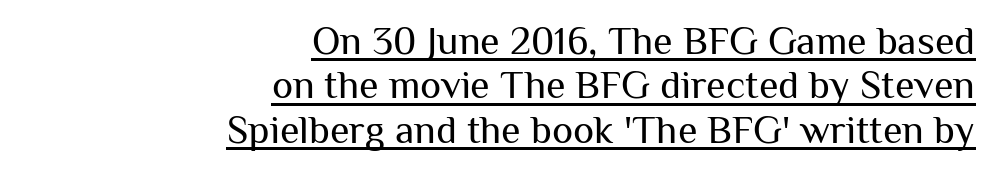
{"serif": "no", "italic": "no", "bold": "no", "weight": "regular", "width": "normal", "stroke_contrast": "medium", "x_height": "medium", "monospaced": "no", "underline": "yes", "align": "right", "line_spacing": "tight", "line_spacing_ratio": 1.11, "letter_spacing": "normal", "letter_spacing_em": 0.0, "glyph_px": 40}
